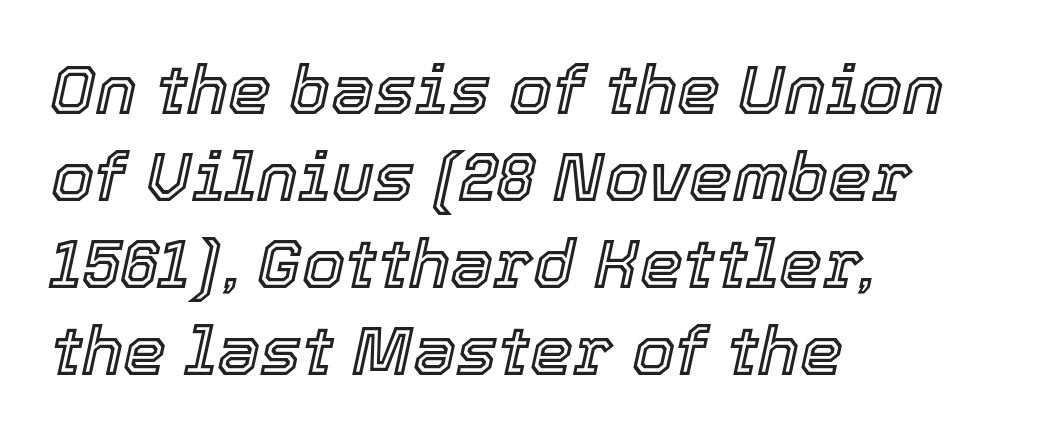
Q: Is the text italic (slanted)? A: Yes, it leans right by about 12 degrees.
Q: Is the text underlined? A: No.
Q: How is the paragraph aligned? A: Left-aligned.
Q: Is the spacing between letters normal or unusually wide? A: Normal.
Q: Is the spacing between lines tight, normal or loose? A: Normal.
Q: Width (condensed, normal, or wide)? A: Normal.
Q: x-height? A: Medium.
Q: Monospaced? A: No.
